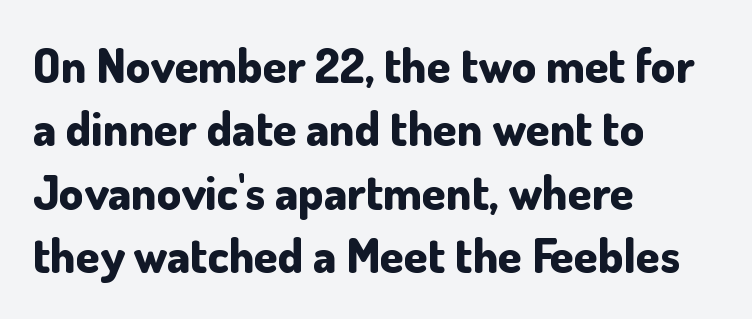
This sample has the flowing, uneven cadence of proportional lettering. The font is running at its bold setting. The face used here is rendered with its standard letterfit. The typography opts for an upright posture over an oblique one.
